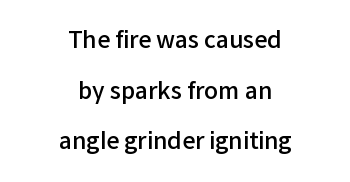
Q: Is the text bold? A: Semi-bold.
Q: Is the text italic (slanted)? A: No, it is upright.
Q: Is the text underlined? A: No.
Q: How is the paragraph aligned? A: Centered.
Q: Is the spacing between letters normal or unusually wide? A: Normal.
Q: Is the spacing between lines tight, normal or loose? A: Loose.
